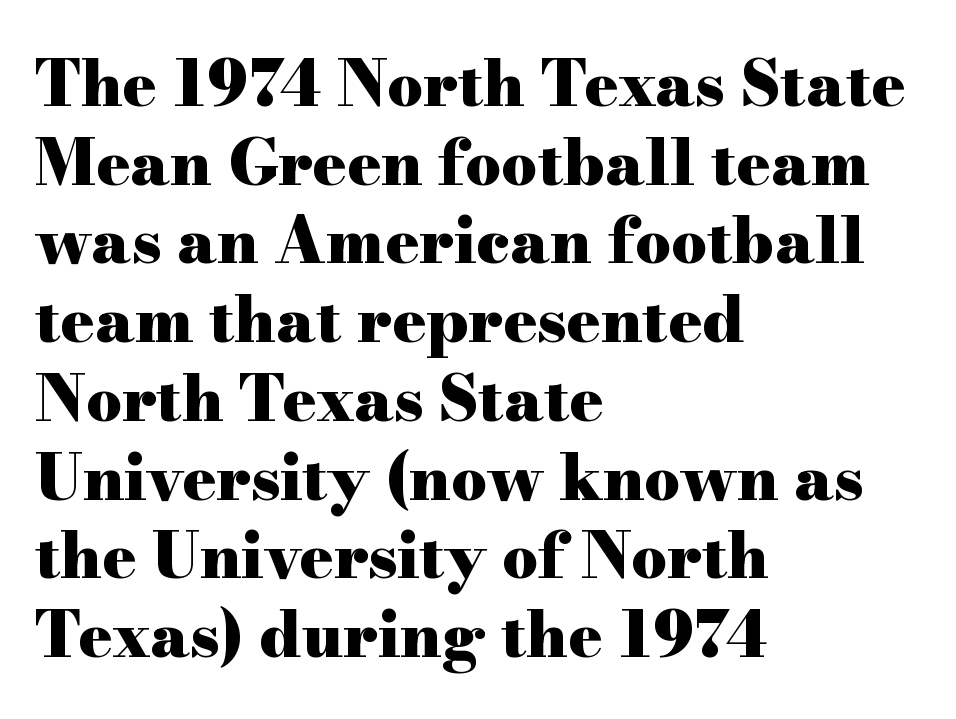
Q: Is the text bold? A: Yes.
Q: Is the text italic (slanted)? A: No, it is upright.
Q: Is the typeface a serif or a sans-serif typeface? A: Serif.
Q: Is the text underlined? A: No.
Q: How is the paragraph aligned? A: Left-aligned.
Q: Is the spacing between letters normal or unusually wide? A: Normal.
Q: Is the spacing between lines tight, normal or loose? A: Normal.
Q: Width (condensed, normal, or wide)? A: Wide.
Q: Stroke contrast? A: High.
Q: x-height? A: Small.
Q: Monospaced? A: No.
